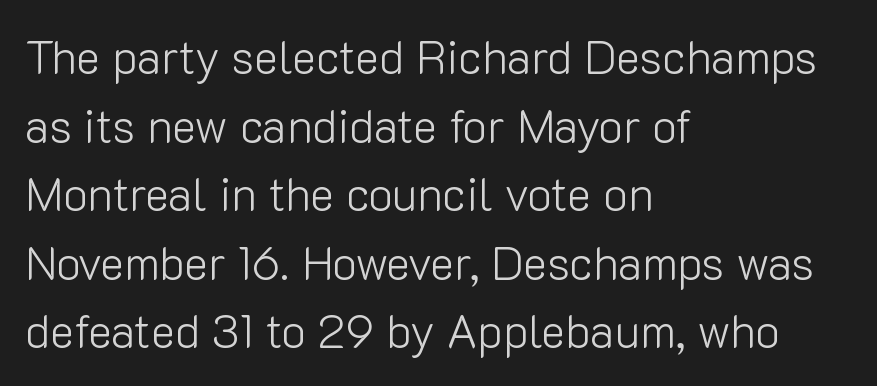
Ordinary non-slanted type is in use. Typographically, this falls in the sans-serif category. Plain, unruled lines of type. Character widths vary here, with narrow letters taking less room than wide ones.
